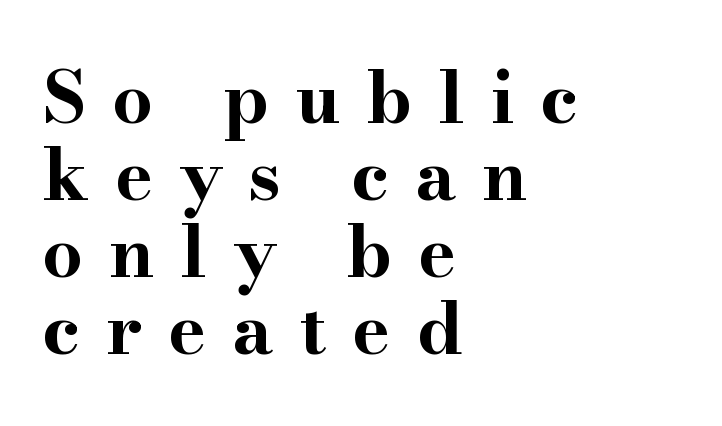
{"serif": "yes", "italic": "no", "bold": "yes", "weight": "bold", "width": "wide", "stroke_contrast": "high", "x_height": "small", "monospaced": "no", "underline": "no", "align": "left", "line_spacing": "tight", "line_spacing_ratio": 1.07, "letter_spacing": "wide", "letter_spacing_em": 0.36, "glyph_px": 72}
